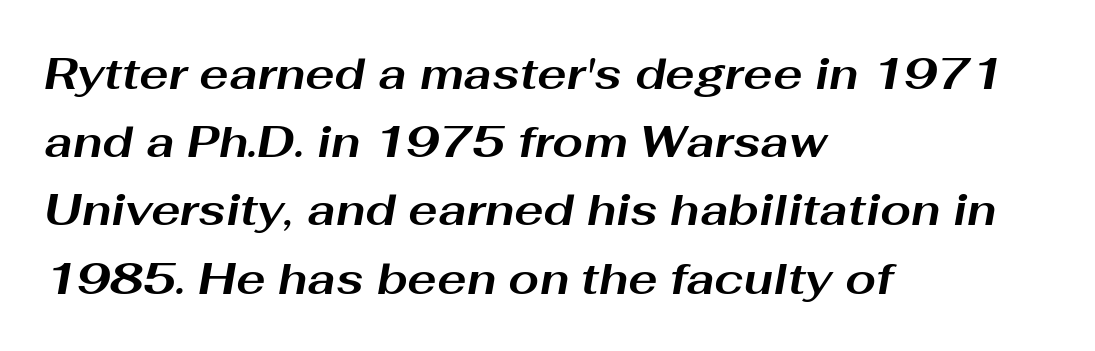
The image shows 44 px bold, wide type, italic (leaning right); set left-aligned, normal line spacing (1.55x), normal letter spacing, not underlined; medium stroke contrast and a medium x-height.
